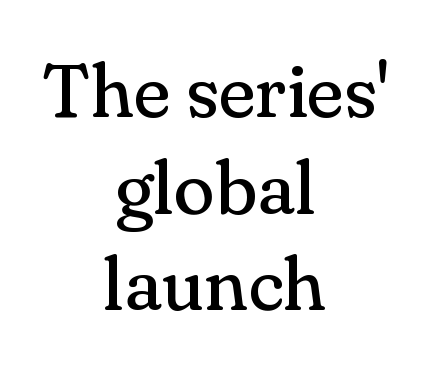
The image shows 76 px regular-weight serif type, upright; set centered, normal line spacing (1.27x), normal letter spacing, not underlined; medium stroke contrast and a small x-height.
